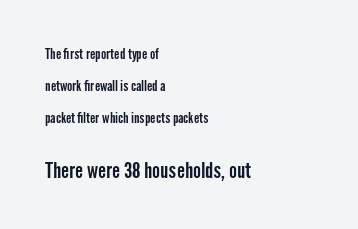
A classic flush-left, rag-right setting is used for this passage. Loosely led — the rows are spread out. The lettering holds an erect, upright posture throughout. How are the letters spaced? Ordinarily, with no added tracking. The area under the type is left untouched. The designer gave the closing block more size than the opening block.
